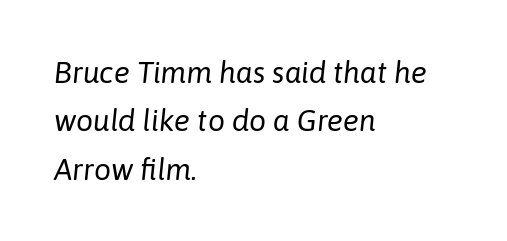
Counters stay open thanks to moderate or lighter strokes. Varying glyph widths throughout — classic text-font behaviour. The rendering keeps characters at their native spacing. The font's italic variant was chosen for this text. The setting favours the left margin, as ordinary paragraphs usually do.
